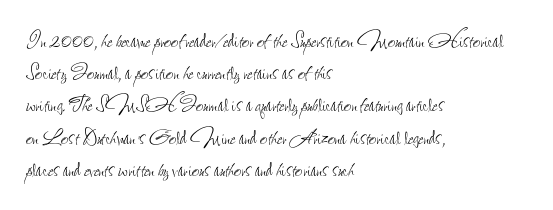
No letter is thick-stroked: the sample isn't bold. This sample uses plain, unmodified letter spacing. These lines stack with their left ends in a neat column. The gap between lines stays unmarked.
